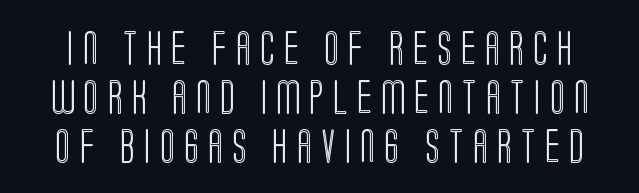
{"italic": "no", "width": "condensed", "x_height": "large", "monospaced": "no", "underline": "no", "line_spacing": "normal", "line_spacing_ratio": 1.44, "letter_spacing": "wide", "letter_spacing_em": 0.28, "glyph_px": 34}
